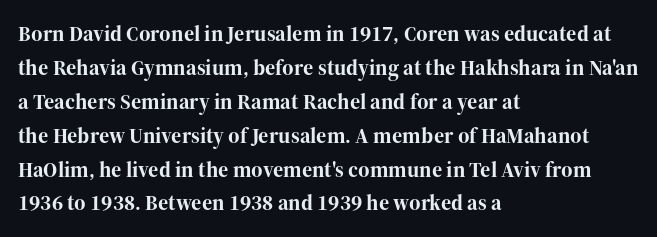
The image shows 22 px bold type, upright; set left-aligned, normal line spacing (1.54x), normal letter spacing, not underlined.
